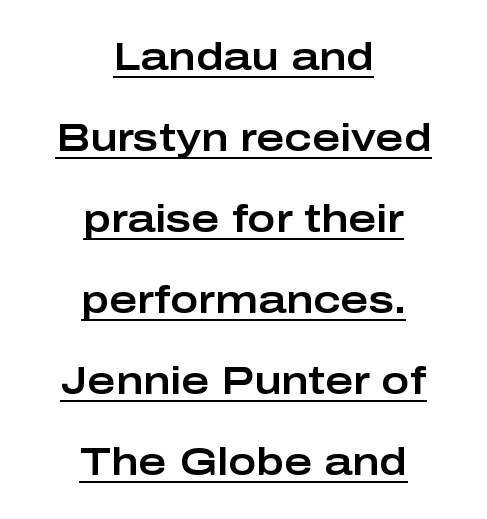
Descenders here cross a horizontal rule under the line. Quick note: interline space is abundant. Caption: multi-line text, centered on the measure. Standard letterfit; no display-style spreading of the glyphs. Think of a printed novel: that variable character pitch is what you see here. Letterform terminals end flat and unadorned throughout the passage.
